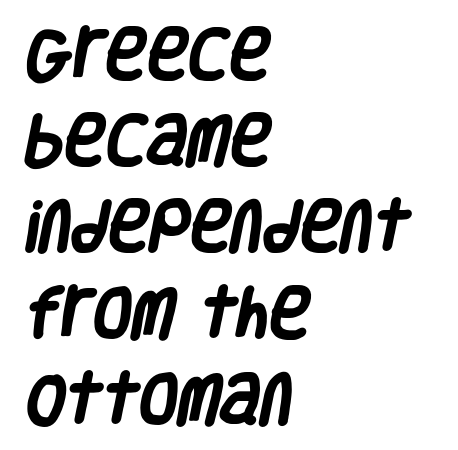
Q: Is the text bold? A: Yes.
Q: Is the typeface a serif or a sans-serif typeface? A: Sans-serif.
Q: Is the text underlined? A: No.
Q: How is the paragraph aligned? A: Left-aligned.
Q: Is the spacing between letters normal or unusually wide? A: Normal.
Q: Is the spacing between lines tight, normal or loose? A: Normal.
Q: Width (condensed, normal, or wide)? A: Condensed.
Q: Stroke contrast? A: Low.
Q: x-height? A: Large.
Q: Monospaced? A: No.
